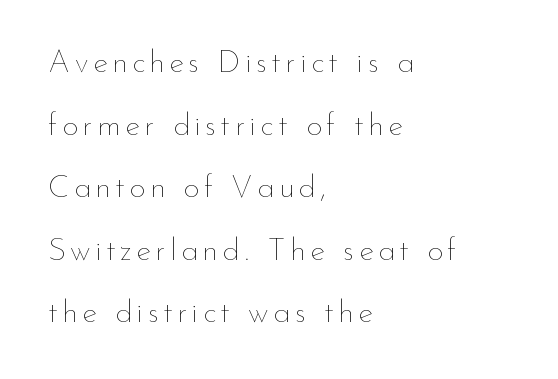
Q: Is the text bold? A: No.
Q: Is the text italic (slanted)? A: No, it is upright.
Q: Is the text underlined? A: No.
Q: How is the paragraph aligned? A: Left-aligned.
Q: Is the spacing between lines tight, normal or loose? A: Loose.
Q: Width (condensed, normal, or wide)? A: Normal.
Q: Stroke contrast? A: Low.
Q: x-height? A: Small.
Q: Monospaced? A: No.
